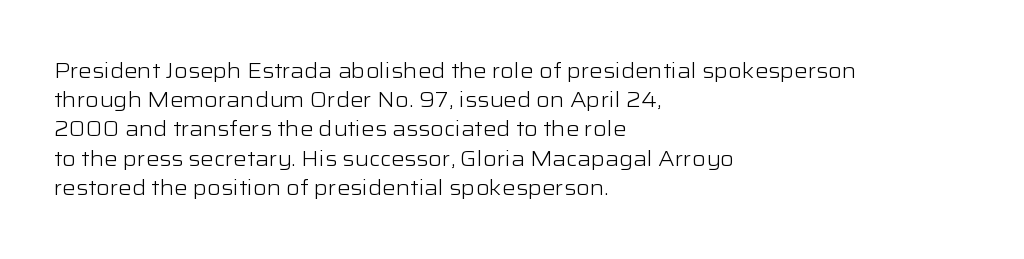
Tracking here is standard; glyphs follow each other at the usual distance. Heft: none added — not bold. These lines are set flush left with a ragged right edge. The letters stand straight up with perfectly vertical stems. Has an underline been added? It has not.
